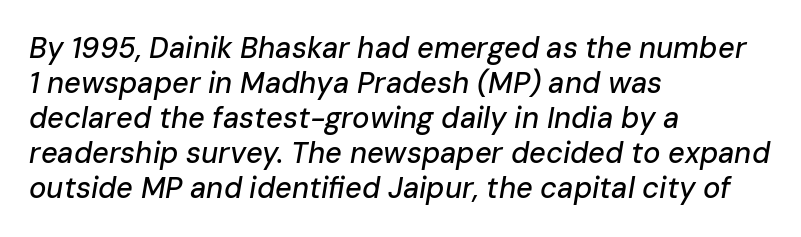
{"italic": "yes", "lean": "right", "slant_degrees": 10, "width": "normal", "stroke_contrast": "low", "x_height": "medium", "monospaced": "no", "underline": "no", "align": "left", "line_spacing_ratio": 1.21, "letter_spacing": "normal", "letter_spacing_em": 0.0, "glyph_px": 29}
